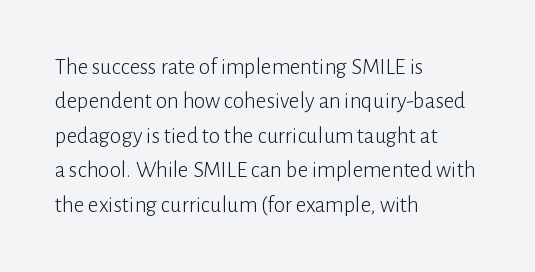
{"italic": "no", "bold": "no", "underline": "no", "align": "left", "line_spacing": "normal", "line_spacing_ratio": 1.5, "letter_spacing": "normal", "letter_spacing_em": 0.0, "glyph_px": 23}
